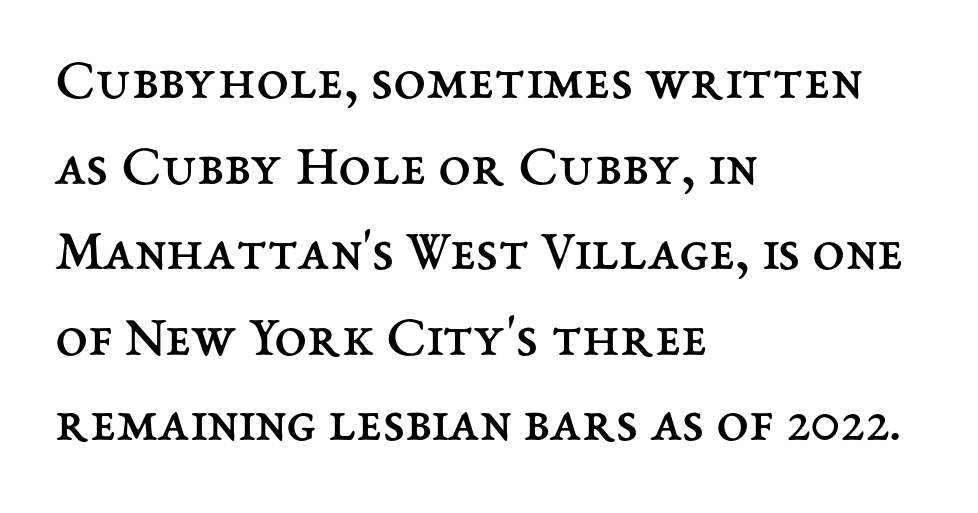
{"italic": "no", "bold": "no", "weight": "regular", "width": "normal", "stroke_contrast": "medium", "x_height": "medium", "monospaced": "no", "underline": "no", "align": "left", "line_spacing": "normal", "line_spacing_ratio": 1.45, "letter_spacing": "normal", "letter_spacing_em": 0.0, "glyph_px": 59}
